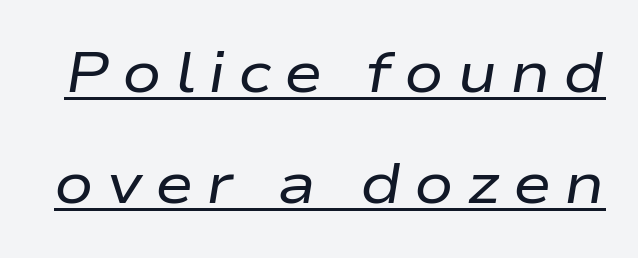
The image shows 58 px regular-weight, wide type, italic (leaning right); set loose line spacing (1.92x), unusually wide letter spacing (+0.22 em), underlined; low stroke contrast and a medium x-height.
